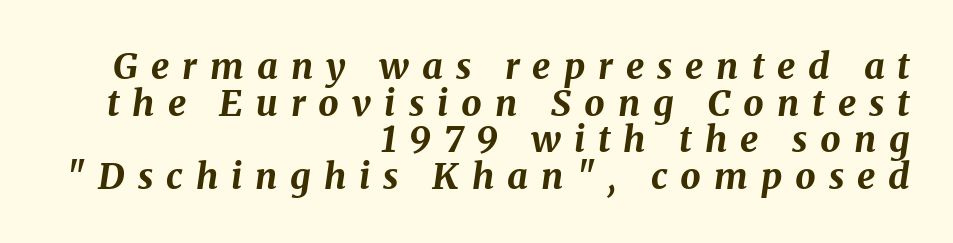
Compared with typical body copy, the letter spacing here is much looser. Look at the stroke-to-counter ratio: heavy, a bold. This sample uses an oblique cut, with every glyph tilted off the vertical. Character widths vary here, with narrow letters taking less room than wide ones.
